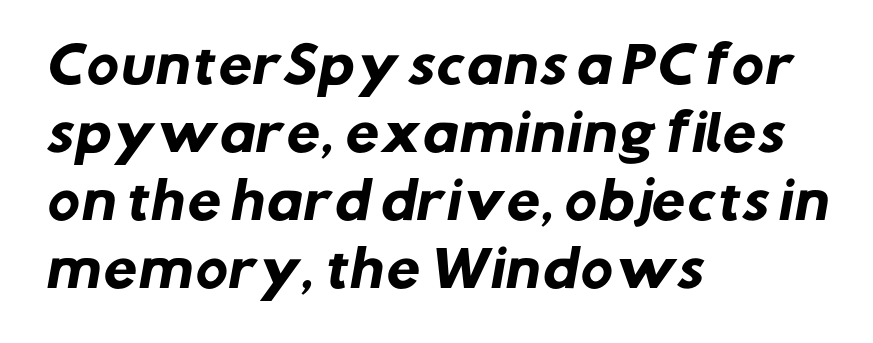
Q: Is the text bold? A: Yes.
Q: Is the typeface a serif or a sans-serif typeface? A: Sans-serif.
Q: Is the text underlined? A: No.
Q: How is the paragraph aligned? A: Left-aligned.
Q: Is the spacing between letters normal or unusually wide? A: Normal.
Q: Is the spacing between lines tight, normal or loose? A: Normal.
Q: Width (condensed, normal, or wide)? A: Normal.
Q: Stroke contrast? A: Low.
Q: x-height? A: Medium.
Q: Monospaced? A: No.
